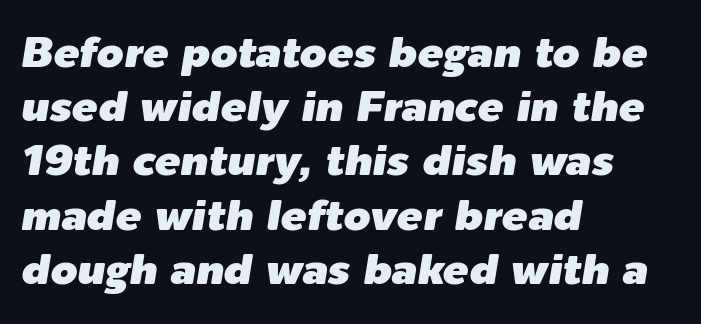
The image shows 43 px text type, italic (leaning right); set left-aligned, normal line spacing (1.26x), normal letter spacing, not underlined; low stroke contrast and a medium x-height.
